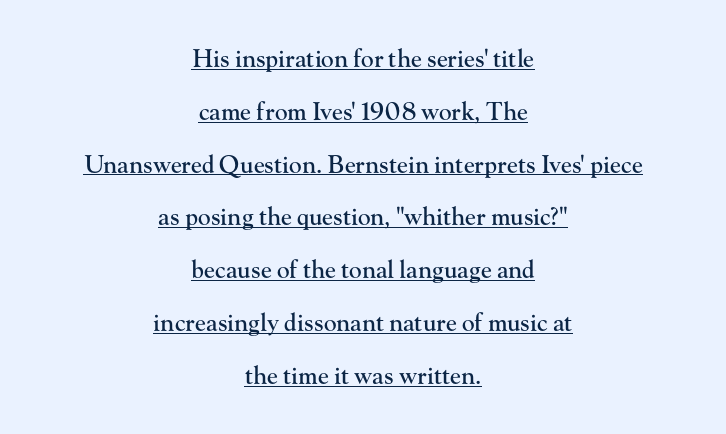
When letters stand straight like this, we call the style roman or upright. Standard letterfit; no display-style spreading of the glyphs. Line starts and ends both wander, symmetrically. Compared with undecorated copy, this sample adds a rule below the words. What's the leading like? Stretched, with rows far apart.
